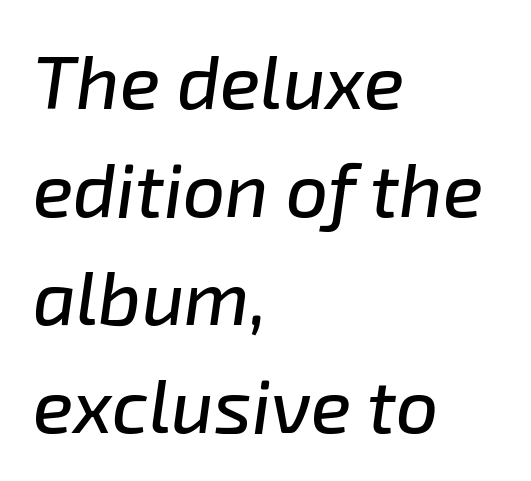
The image shows 75 px text type, italic (leaning right); set left-aligned, normal line spacing (1.44x), normal letter spacing, not underlined; low stroke contrast and a medium x-height.
